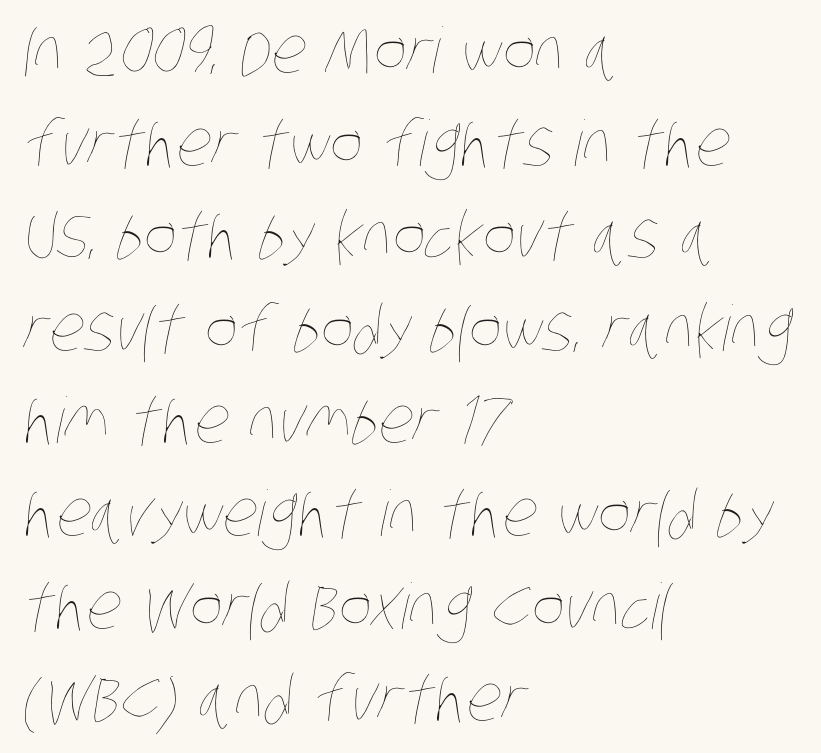
The image shows 63 px thin, condensed type; set left-aligned, normal line spacing (1.47x), normal letter spacing, not underlined; low stroke contrast and a large x-height.
